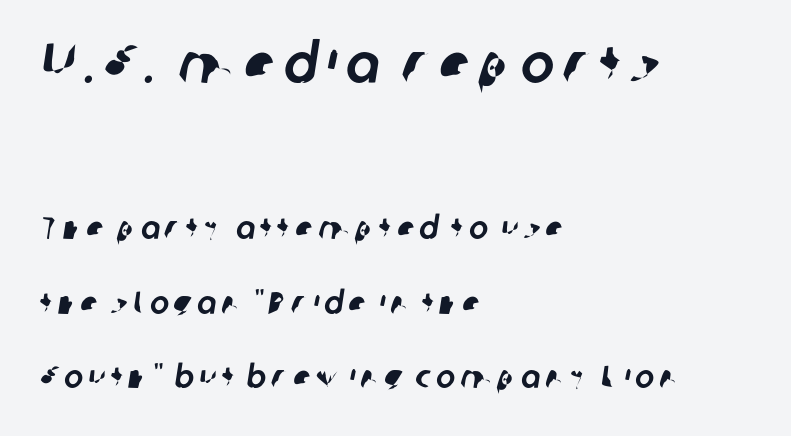
The image shows 56 px sans-serif type; set left-aligned, loose line spacing (2.33x), not underlined; the first (top) block is 1.75x larger; low stroke contrast and a medium x-height.
